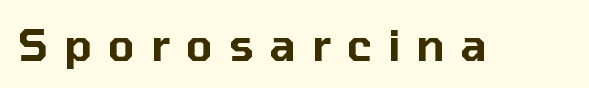
Q: Is the text italic (slanted)? A: No, it is upright.
Q: Is the typeface a serif or a sans-serif typeface? A: Sans-serif.
Q: Is the text underlined? A: No.
Q: Is the spacing between letters normal or unusually wide? A: Unusually wide.
Q: Width (condensed, normal, or wide)? A: Normal.
Q: Stroke contrast? A: Low.
Q: x-height? A: Medium.
Q: Monospaced? A: No.
